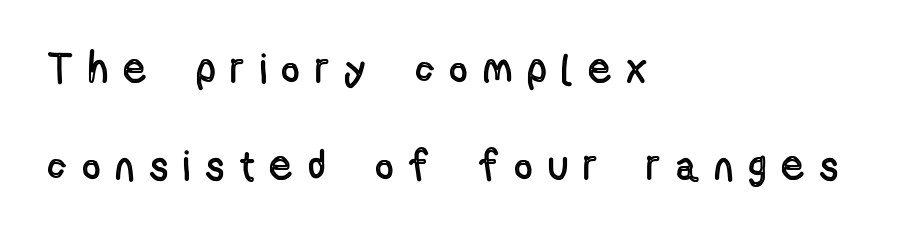
{"italic": "no", "width": "condensed", "x_height": "medium", "monospaced": "no", "underline": "no", "align": "left", "line_spacing": "loose", "line_spacing_ratio": 2.3, "letter_spacing": "wide", "letter_spacing_em": 0.4, "glyph_px": 42}
